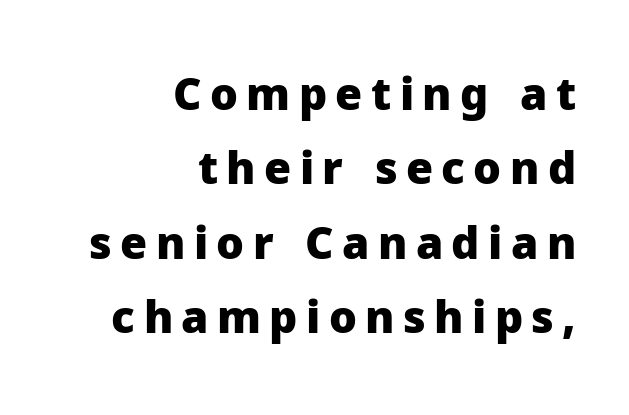
{"serif": "no", "italic": "no", "bold": "yes", "weight": "heavy", "width": "normal", "stroke_contrast": "low", "x_height": "medium", "monospaced": "no", "underline": "no", "align": "right", "line_spacing": "normal", "line_spacing_ratio": 1.69, "glyph_px": 44}
